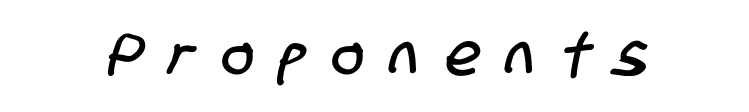
The image shows 59 px condensed sans-serif type; set unusually wide letter spacing (+0.47 em), not underlined; low stroke contrast and a large x-height.
